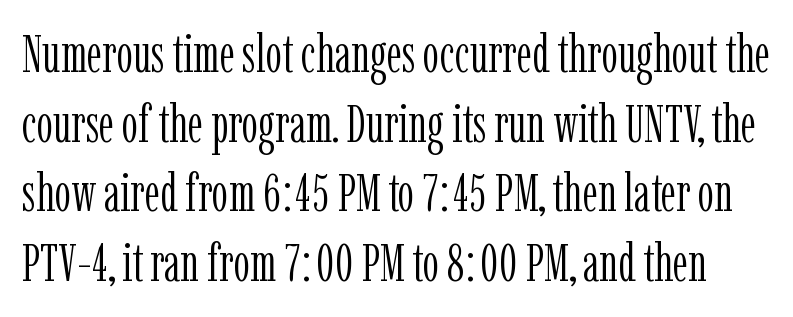
Check the space under the baseline: it is left empty. Stem width sits at or under what a default text font uses. The letters stand upright; this is a roman face. The letters advance in unequal steps, a hallmark of proportional type. Inter-character spacing is left at the font's built-in metrics.
